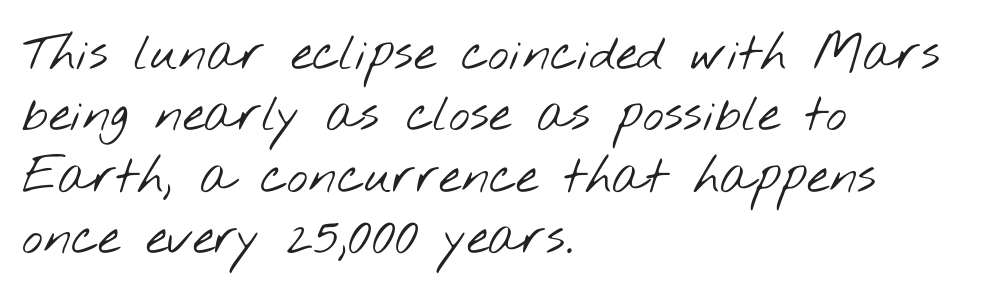
Each row of text sits above clean, open space. These lines stack with their left ends in a neat column. The passage shown is typeset with a sans-serif family. Think of a printed novel: that variable character pitch is what you see here. Each word holds together tightly as a unit, with standard inter-letter gaps. No letter is thick-stroked: the sample isn't bold.
